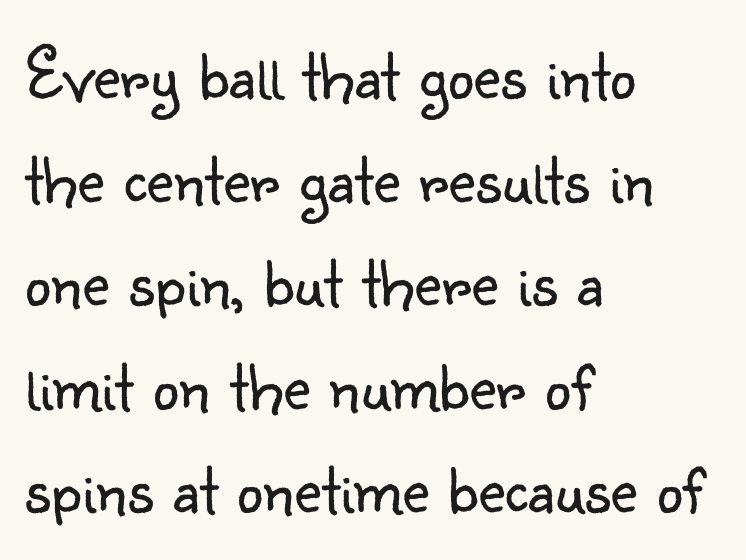
The image shows 74 px light sans-serif type, upright; set left-aligned, normal line spacing (1.4x), normal letter spacing, not underlined; low stroke contrast and a small x-height.
